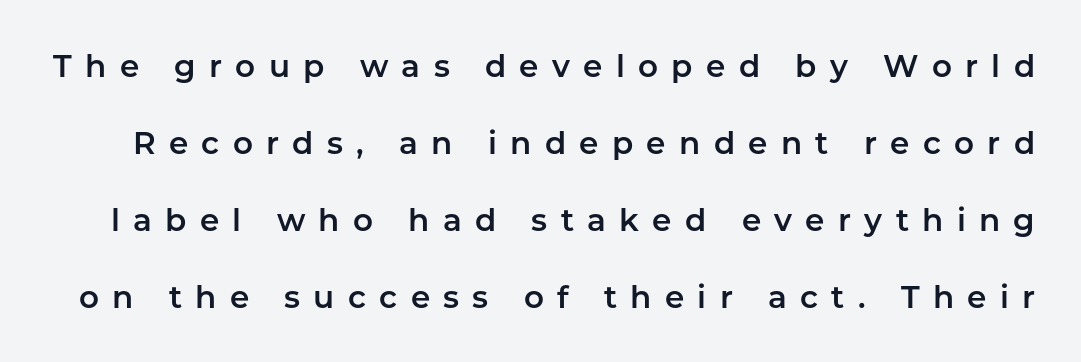
Q: Is the text italic (slanted)? A: No, it is upright.
Q: Is the typeface a serif or a sans-serif typeface? A: Sans-serif.
Q: Is the text underlined? A: No.
Q: Is the spacing between letters normal or unusually wide? A: Unusually wide.
Q: Is the spacing between lines tight, normal or loose? A: Loose.
Q: Width (condensed, normal, or wide)? A: Normal.
Q: Stroke contrast? A: Low.
Q: x-height? A: Medium.
Q: Monospaced? A: No.
